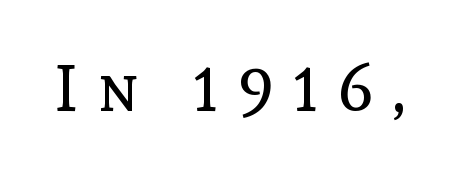
The image shows 65 px regular-weight type, upright; set unusually wide letter spacing (+0.31 em), not underlined; a medium x-height.
